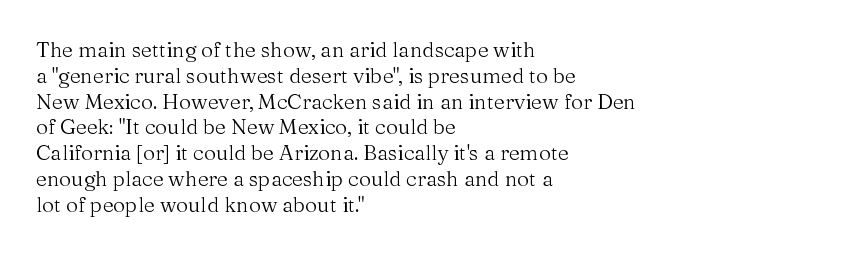
{"italic": "no", "bold": "no", "underline": "no", "align": "left", "line_spacing_ratio": 1.23, "letter_spacing": "normal", "letter_spacing_em": 0.0, "glyph_px": 21}
